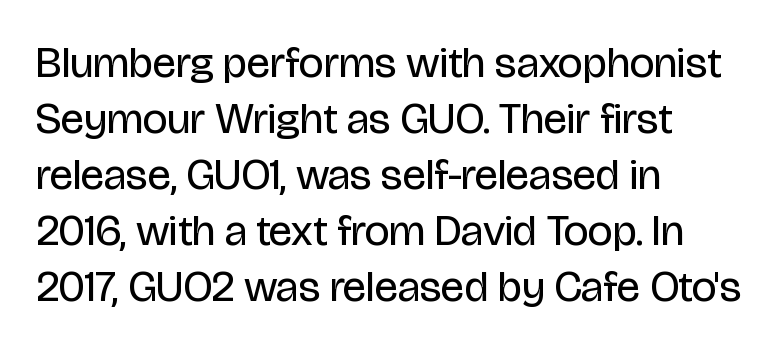
The block of text has a typical density, with ordinary space between rows. These lines are composed in type without serifs. No italicization has been applied; the sample stays upright. Does the copy run flush right? No — it runs flush left. Honestly, the letter spacing is just normal — you wouldn't notice it.
